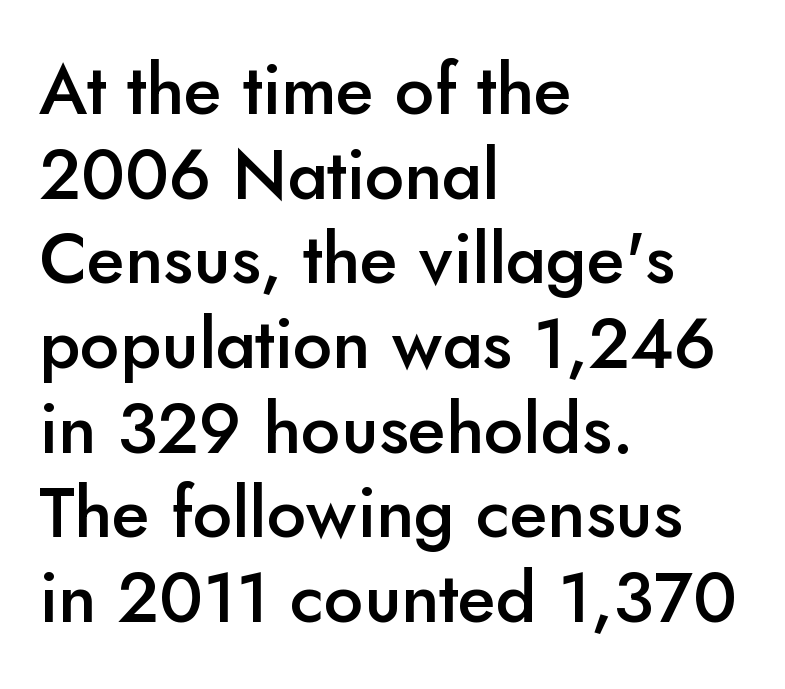
Q: Is the text bold? A: Semi-bold.
Q: Is the text italic (slanted)? A: No, it is upright.
Q: Is the typeface a serif or a sans-serif typeface? A: Sans-serif.
Q: Is the text underlined? A: No.
Q: How is the paragraph aligned? A: Left-aligned.
Q: Is the spacing between letters normal or unusually wide? A: Normal.
Q: Width (condensed, normal, or wide)? A: Normal.
Q: Stroke contrast? A: Low.
Q: x-height? A: Small.
Q: Monospaced? A: No.
